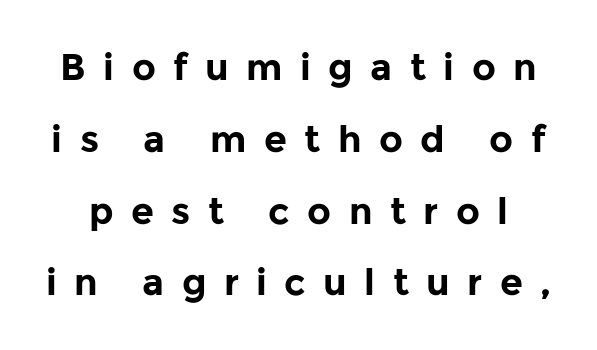
The image shows 37 px bold sans-serif type, upright; set loose line spacing (1.94x), unusually wide letter spacing (+0.47 em), not underlined; low stroke contrast and a medium x-height.
